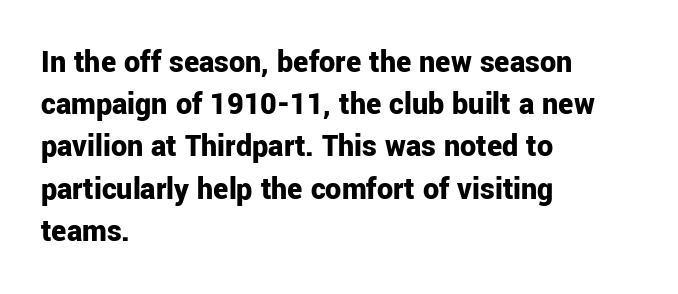
Q: Is the text bold? A: Yes.
Q: Is the text italic (slanted)? A: No, it is upright.
Q: Is the typeface a serif or a sans-serif typeface? A: Sans-serif.
Q: Is the text underlined? A: No.
Q: How is the paragraph aligned? A: Left-aligned.
Q: Is the spacing between letters normal or unusually wide? A: Normal.
Q: Is the spacing between lines tight, normal or loose? A: Normal.
Q: Width (condensed, normal, or wide)? A: Normal.
Q: Stroke contrast? A: Low.
Q: x-height? A: Medium.
Q: Monospaced? A: No.
